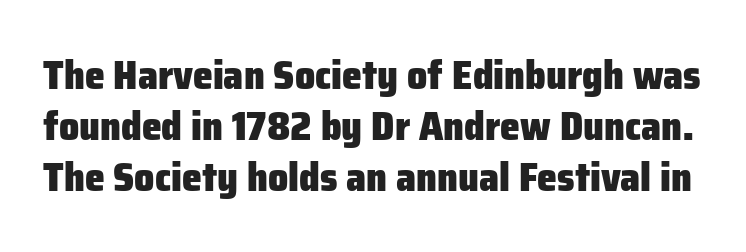
Q: Is the text bold? A: Yes.
Q: Is the text italic (slanted)? A: No, it is upright.
Q: Is the typeface a serif or a sans-serif typeface? A: Sans-serif.
Q: Is the text underlined? A: No.
Q: Is the spacing between letters normal or unusually wide? A: Normal.
Q: Is the spacing between lines tight, normal or loose? A: Normal.
Q: Width (condensed, normal, or wide)? A: Normal.
Q: Stroke contrast? A: Low.
Q: x-height? A: Medium.
Q: Monospaced? A: No.
